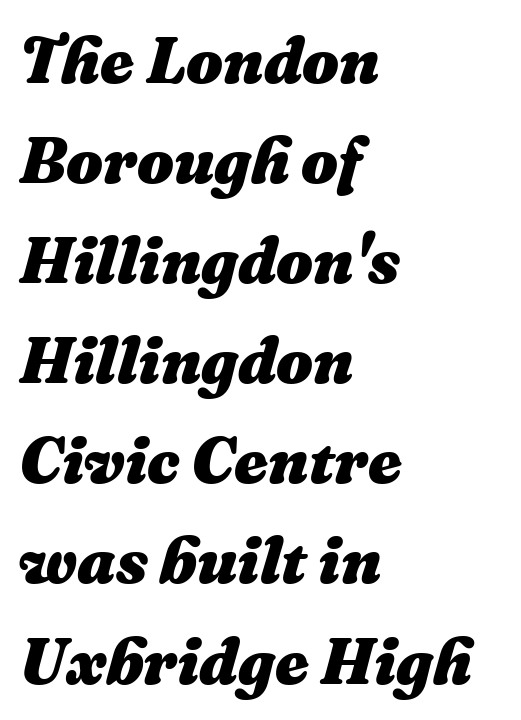
The lettering tilts uniformly, giving the passage an italic look. Type without underlining. Casual observation: everything's shoved over to the left. The space between consecutive lines is moderate. Note the varied advance widths — an 'i' is clearly narrower than an 'm'. In terms of weight, the rendering is a true, heavy bold.
